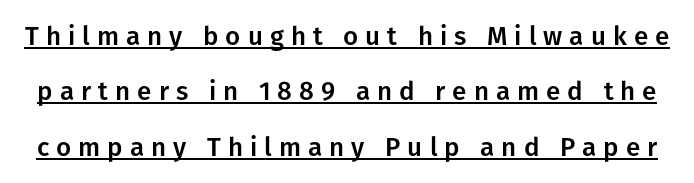
The block of text is sparse from top to bottom, with ample space between rows. Characters remain perfectly vertical along every line. The rendering inserts visible extra space after every character. The specimen includes a rule beneath the text block's lines.
